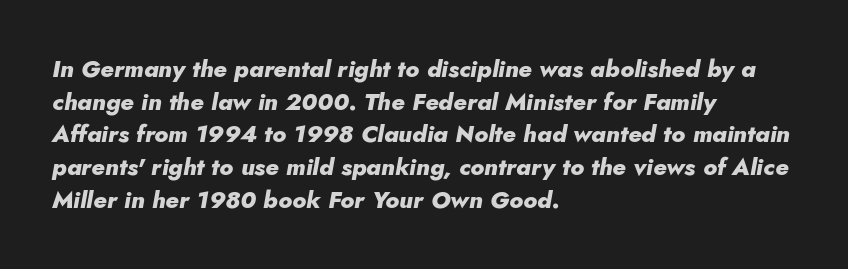
Beneath every word, the page is bare. The letters are bold, with thick, heavy strokes. This sample uses plain, unmodified letter spacing. The rows are spaced the way most documents space them.
